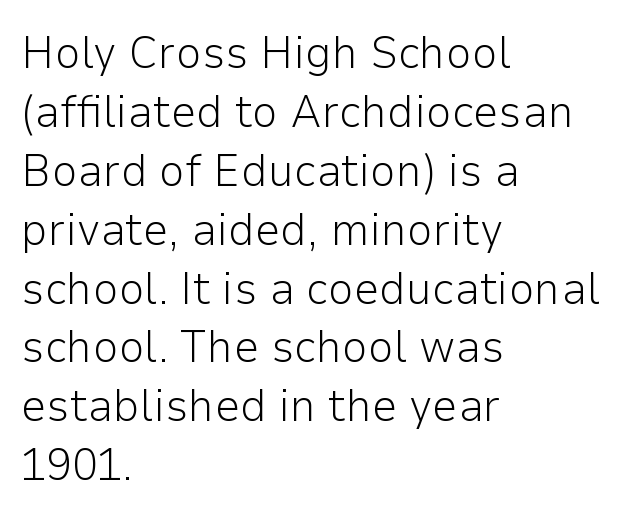
Words float on clear page, feet unadorned. This sample is left-justified, so line endings fall wherever the words run out. Stems here are at most as thick as an everyday book face. Here the designer chose a conventional face with non-uniform glyph widths. These lines keep a tight, regular rhythm from letter to letter.
